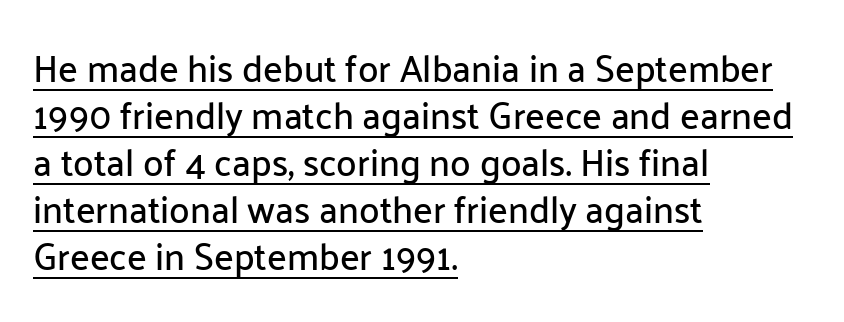
A roman cut, with each character standing at attention. To sum up the face: it is a sans, with no serifs. This sample has the flowing, uneven cadence of proportional lettering. The designer left line spacing at the default. Honestly, the letter spacing is just normal — you wouldn't notice it. The lines in this sample share a left origin and differ only in where they stop.
